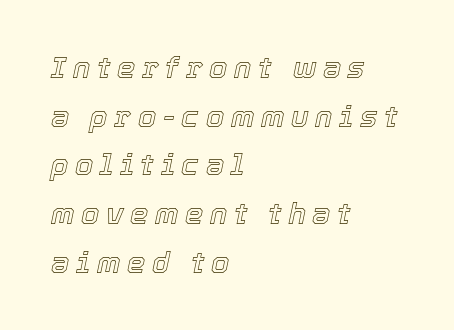
Q: Is the text italic (slanted)? A: Yes, it leans right by about 12 degrees.
Q: Is the text underlined? A: No.
Q: How is the paragraph aligned? A: Left-aligned.
Q: Is the spacing between letters normal or unusually wide? A: Unusually wide.
Q: Is the spacing between lines tight, normal or loose? A: Normal.
Q: Width (condensed, normal, or wide)? A: Normal.
Q: x-height? A: Medium.
Q: Monospaced? A: No.
